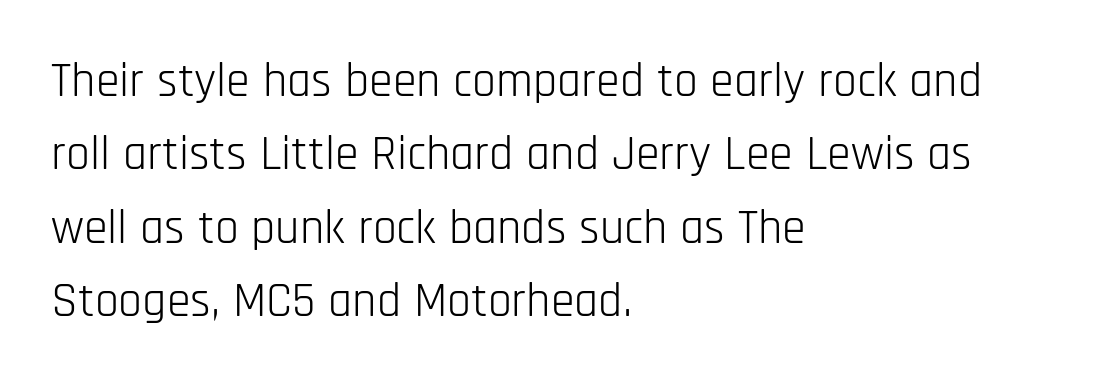
The image shows 48 px light, condensed sans-serif type, upright; set left-aligned, normal line spacing (1.53x), normal letter spacing, not underlined; low stroke contrast and a large x-height.
